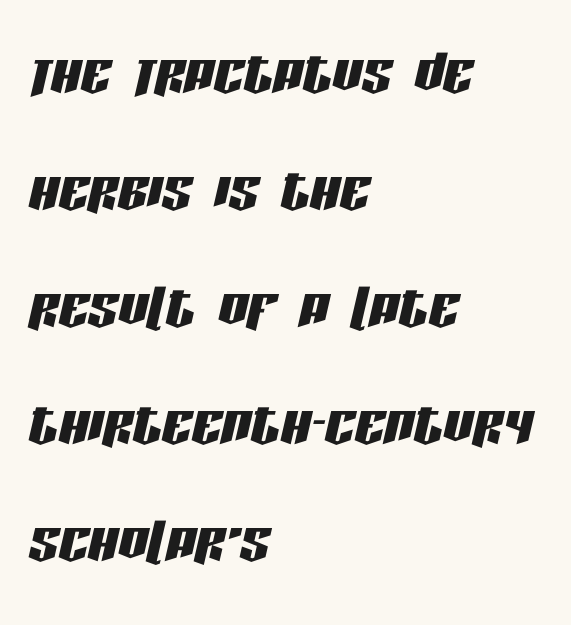
The image shows 74 px condensed type, italic (leaning right); set left-aligned, normal line spacing (1.58x), normal letter spacing, not underlined; low stroke contrast and a large x-height.
